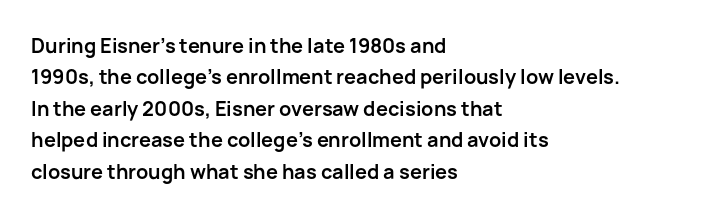
Q: Is the text bold? A: Yes.
Q: Is the text italic (slanted)? A: No, it is upright.
Q: Is the text underlined? A: No.
Q: How is the paragraph aligned? A: Left-aligned.
Q: Is the spacing between letters normal or unusually wide? A: Normal.
Q: Is the spacing between lines tight, normal or loose? A: Normal.
